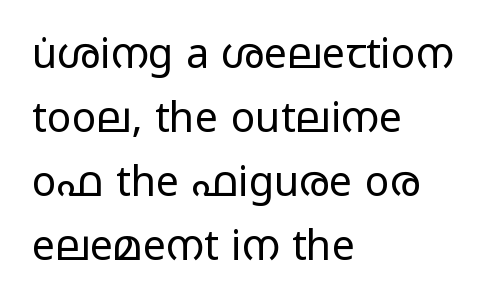
The lettering holds an erect, upright posture throughout. Observe the ordinary spacing: letters are neighbours, not strangers. Varying glyph widths throughout — classic text-font behaviour. The ragged edge is on the right, which tells us the setting is flush left. Nope, no serifs anywhere on these letters.
